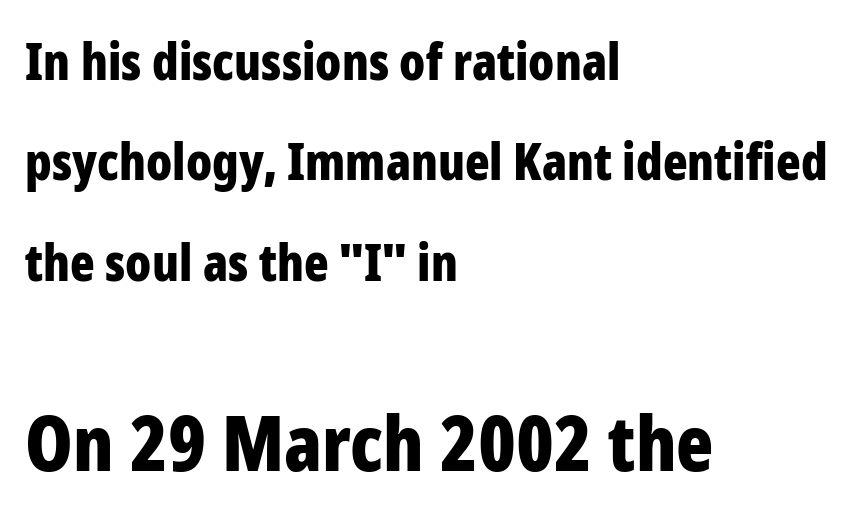
Scale increases going downward across the two blocks. These lines are set flush left with a ragged right edge. The letters stand upright; this is a roman face. The words here are not underlined. Reading down the column, the eye jumps a long way to each next line.
